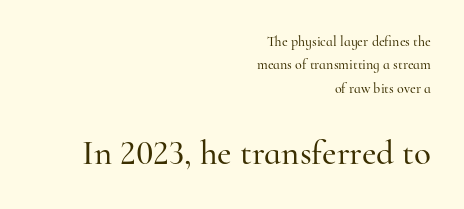
{"serif": "yes", "italic": "no", "width": "normal", "stroke_contrast": "high", "x_height": "small", "monospaced": "no", "underline": "no", "align": "right", "line_spacing": "normal", "line_spacing_ratio": 1.67, "letter_spacing": "normal", "letter_spacing_em": 0.0, "larger_block": "second", "size_ratio": 2.5, "glyph_px": 35}
